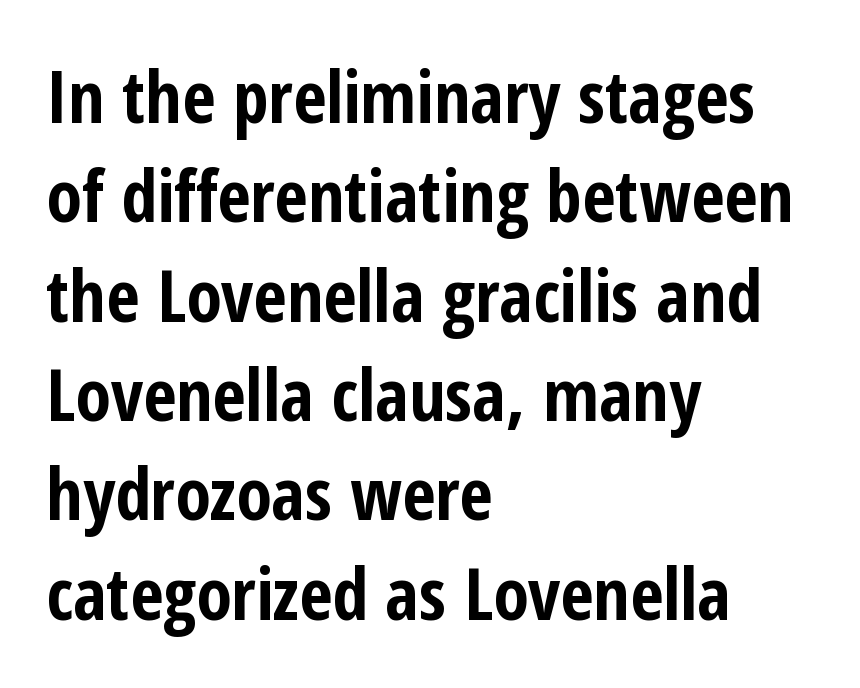
The image shows 72 px bold, condensed sans-serif type, upright; set left-aligned, normal line spacing (1.38x), normal letter spacing, not underlined; low stroke contrast and a medium x-height.
